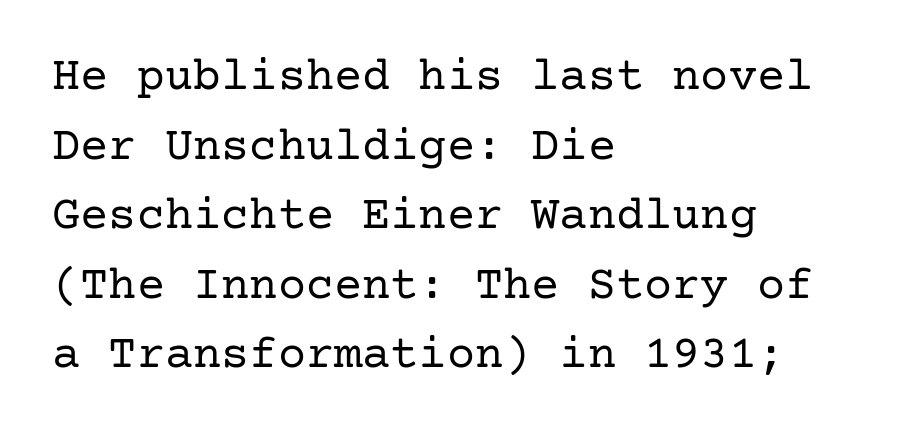
Classification — serif. The rag falls on the right side of this text block. Students, observe: this is what conventionally led text looks like. The foot of each line stays bare and open. Observe the ordinary spacing: letters are neighbours, not strangers. Heaviness? Minimal to ordinary, like unemphasized prose.
